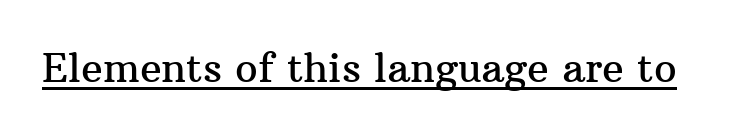
The image shows 40 px serif type, upright; set normal letter spacing, underlined; medium stroke contrast and a medium x-height.
